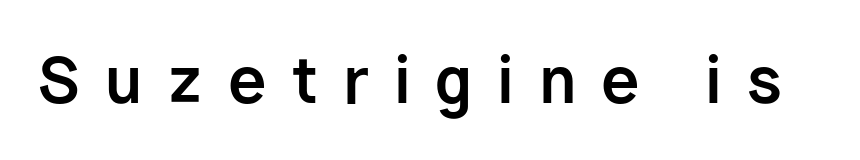
{"serif": "no", "italic": "no", "bold": "yes", "weight": "bold", "width": "normal", "stroke_contrast": "low", "x_height": "medium", "monospaced": "no", "underline": "no", "letter_spacing": "wide", "letter_spacing_em": 0.4, "glyph_px": 62}
